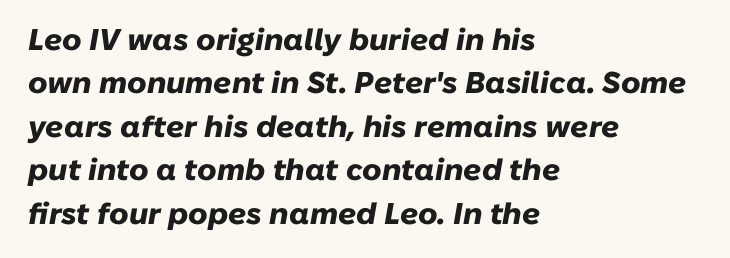
The rendering uses natural spacing where letterforms have individual widths. A dark, heavy texture on the line: the type is bold. The foot of each line stays bare and open. A classic flush-left, rag-right setting is used for this passage. Compared with typical body copy, the letter spacing here is the same. Looking at the ascenders, they clearly lean.
